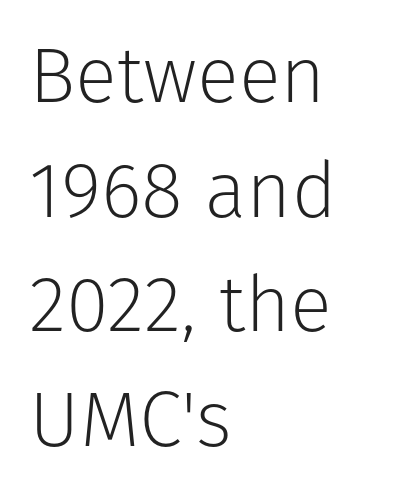
Q: Is the text bold? A: No.
Q: Is the text italic (slanted)? A: No, it is upright.
Q: Is the typeface a serif or a sans-serif typeface? A: Sans-serif.
Q: Is the text underlined? A: No.
Q: How is the paragraph aligned? A: Left-aligned.
Q: Is the spacing between letters normal or unusually wide? A: Normal.
Q: Is the spacing between lines tight, normal or loose? A: Normal.
Q: Width (condensed, normal, or wide)? A: Normal.
Q: Stroke contrast? A: Low.
Q: x-height? A: Medium.
Q: Monospaced? A: No.
